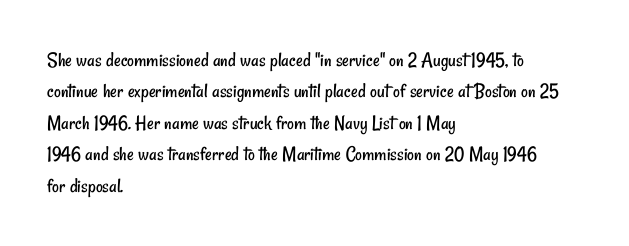
The image shows 21 px text type; set left-aligned, normal line spacing (1.5x), normal letter spacing, not underlined.
